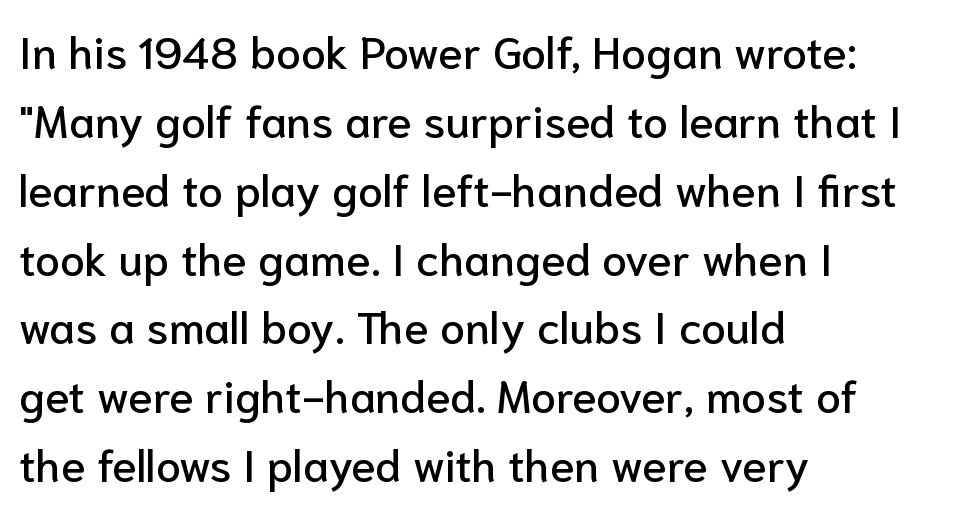
The image shows 45 px sans-serif type, upright; set left-aligned, normal line spacing (1.53x), normal letter spacing, not underlined; low stroke contrast and a medium x-height.
